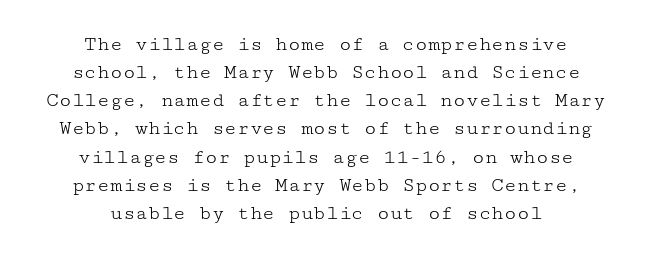
The image shows 21 px text type, upright; set centered, normal line spacing (1.34x), normal letter spacing, not underlined.
